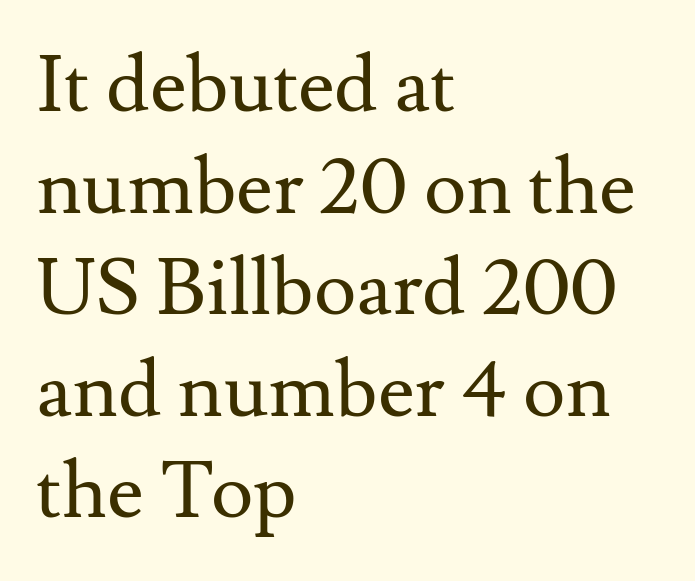
Q: Is the text bold? A: No.
Q: Is the text italic (slanted)? A: No, it is upright.
Q: Is the typeface a serif or a sans-serif typeface? A: Serif.
Q: Is the text underlined? A: No.
Q: How is the paragraph aligned? A: Left-aligned.
Q: Is the spacing between letters normal or unusually wide? A: Normal.
Q: Is the spacing between lines tight, normal or loose? A: Normal.
Q: Width (condensed, normal, or wide)? A: Normal.
Q: Stroke contrast? A: Medium.
Q: x-height? A: Small.
Q: Monospaced? A: No.
